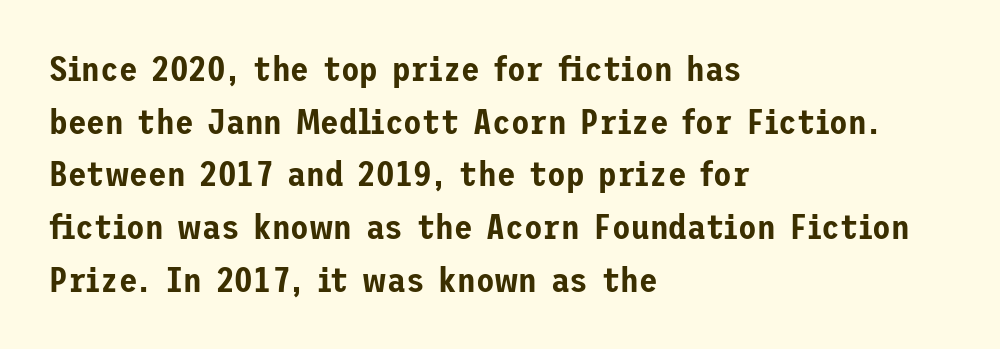
These lines sit exactly where default settings would place them. A typesetter would call this zero additional tracking. If you drew a line through each stem, it would be perfectly vertical. A student would call this left alignment; a typographer would say flush left, rag right.
